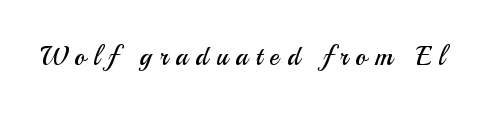
The image shows 26 px text type; set unusually wide letter spacing (+0.3 em), not underlined.
